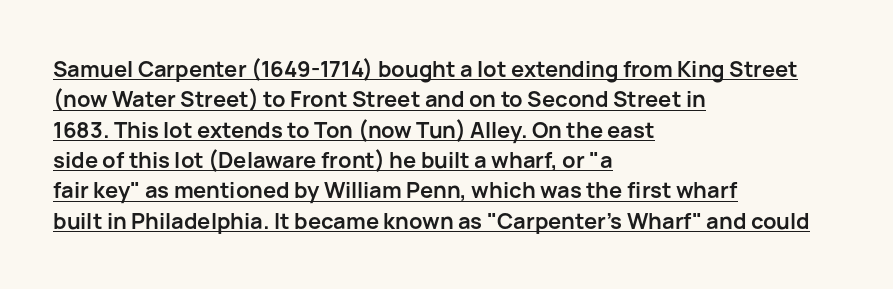
Q: Is the text bold? A: Yes.
Q: Is the text italic (slanted)? A: No, it is upright.
Q: Is the text underlined? A: Yes.
Q: How is the paragraph aligned? A: Left-aligned.
Q: Is the spacing between letters normal or unusually wide? A: Normal.
Q: Is the spacing between lines tight, normal or loose? A: Normal.
